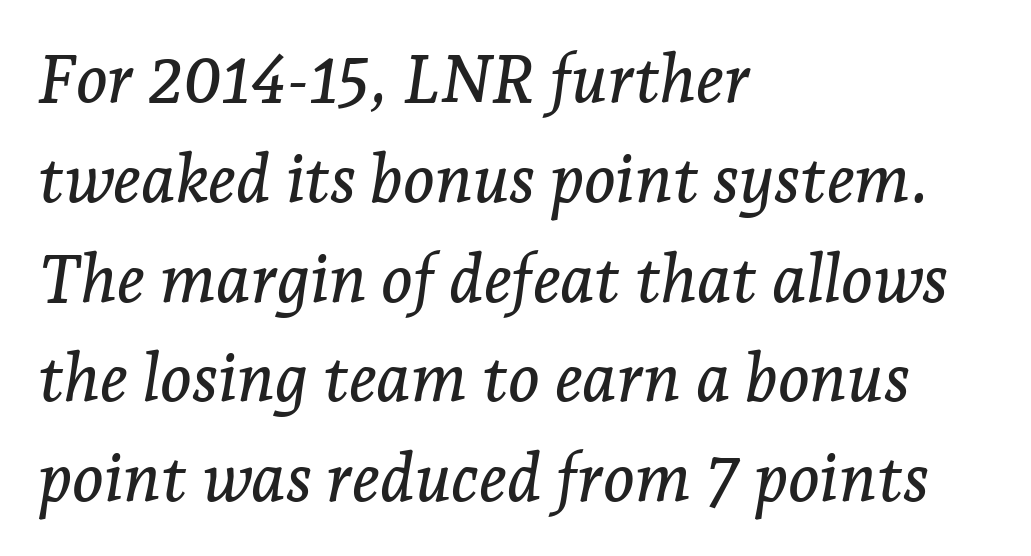
The image shows 67 px serif type, italic (leaning right); set left-aligned, normal line spacing (1.49x), normal letter spacing, not underlined; low stroke contrast and a medium x-height.
